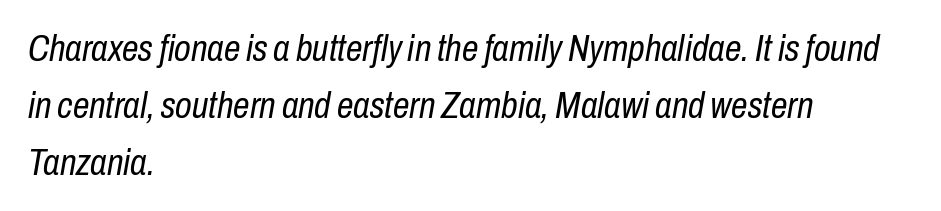
{"italic": "yes", "lean": "right", "slant_degrees": 10, "bold": "no", "weight": "regular", "width": "condensed", "stroke_contrast": "low", "x_height": "medium", "monospaced": "no", "underline": "no", "align": "left", "line_spacing": "normal", "line_spacing_ratio": 1.54, "letter_spacing": "normal", "letter_spacing_em": 0.0, "glyph_px": 37}
